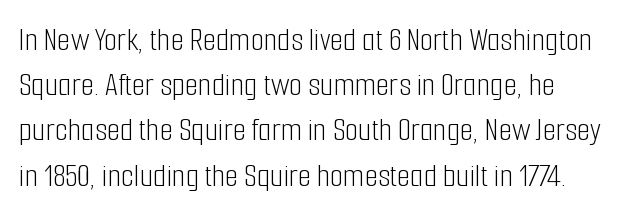
Compared with typical paragraphs, the rows here are spaced about the same. Stems and bowls with no extra thickness — not bold. You could call the tracking neutral — neither tight nor loose. Varying glyph widths throughout — classic text-font behaviour. Just letters on the line, the space beneath them empty.
